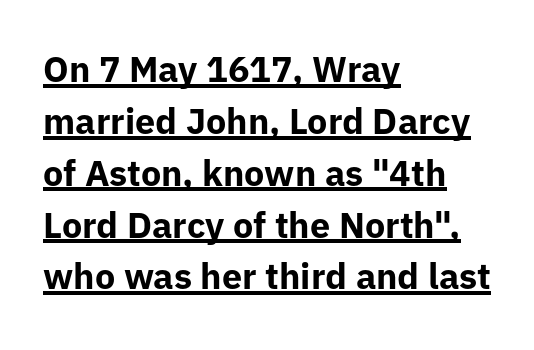
Q: Is the text bold? A: Yes.
Q: Is the text italic (slanted)? A: No, it is upright.
Q: Is the typeface a serif or a sans-serif typeface? A: Sans-serif.
Q: Is the text underlined? A: Yes.
Q: How is the paragraph aligned? A: Left-aligned.
Q: Is the spacing between letters normal or unusually wide? A: Normal.
Q: Is the spacing between lines tight, normal or loose? A: Normal.
Q: Width (condensed, normal, or wide)? A: Normal.
Q: Stroke contrast? A: Low.
Q: x-height? A: Medium.
Q: Monospaced? A: No.
